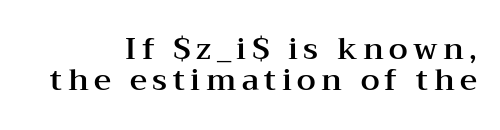
One glance says dense: line gaps are narrower than usual. Where is the straight margin? On the right. Small tapered or slab feet sit at the stroke ends, so this counts as serif. The zone under the glyphs is completely vacant.
